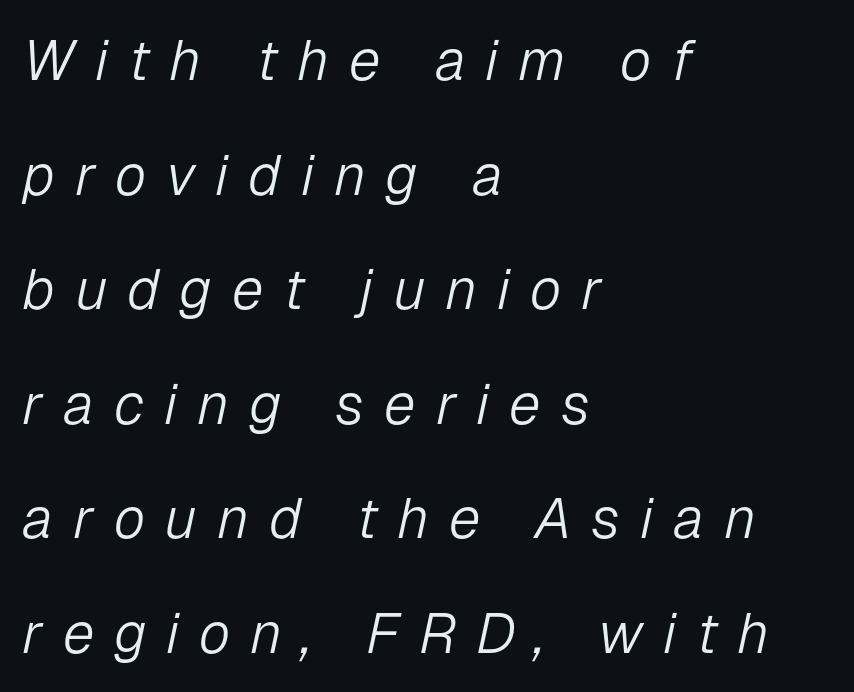
Line starts are locked; line ends wander. Honestly, the rows look like they've been pulled way apart. Weight: in the light-to-regular range. The letters advance in unequal steps, a hallmark of proportional type. Italic? Definitely — the glyphs are oblique.
